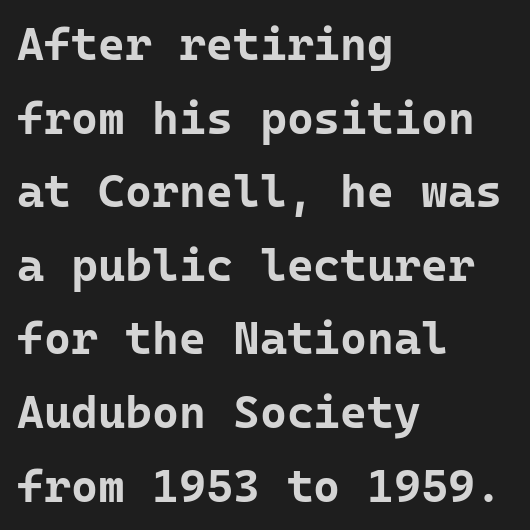
{"serif": "no", "italic": "no", "bold": "yes", "weight": "bold", "width": "normal", "stroke_contrast": "low", "x_height": "medium", "monospaced": "yes", "underline": "no", "align": "left", "line_spacing": "normal", "line_spacing_ratio": 1.6, "letter_spacing": "normal", "letter_spacing_em": 0.0, "glyph_px": 46}
